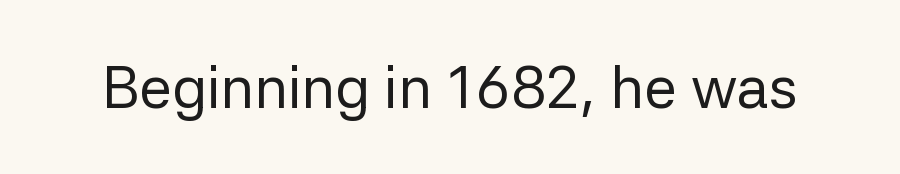
Q: Is the text bold? A: No.
Q: Is the text italic (slanted)? A: No, it is upright.
Q: Is the typeface a serif or a sans-serif typeface? A: Sans-serif.
Q: Is the text underlined? A: No.
Q: Is the spacing between letters normal or unusually wide? A: Normal.
Q: Width (condensed, normal, or wide)? A: Normal.
Q: Stroke contrast? A: Low.
Q: x-height? A: Medium.
Q: Monospaced? A: No.
